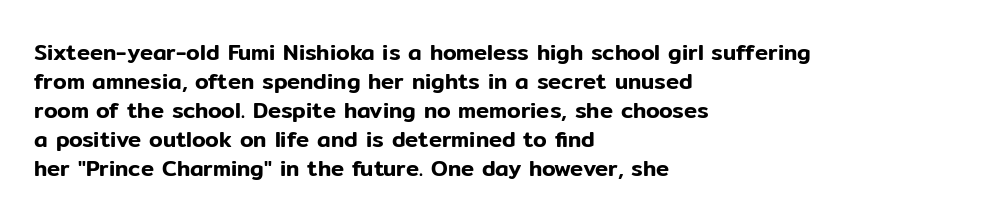
Q: Is the text italic (slanted)? A: No, it is upright.
Q: Is the text underlined? A: No.
Q: How is the paragraph aligned? A: Left-aligned.
Q: Is the spacing between letters normal or unusually wide? A: Normal.
Q: Is the spacing between lines tight, normal or loose? A: Normal.
